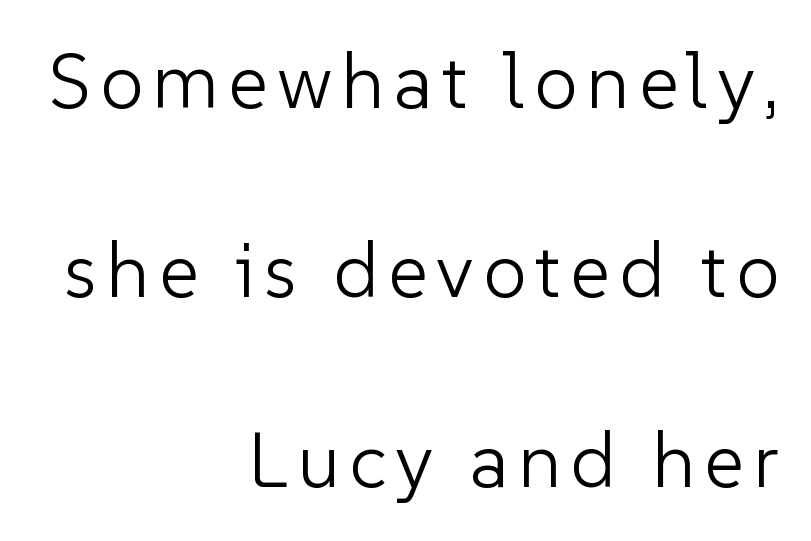
Notice how the stems are strictly vertical — no italics here. Each new line begins a long way beneath the previous one. Each line ends at the same right margin while the left side varies. Nope, no serifs anywhere on these letters. This sample has the flowing, uneven cadence of proportional lettering. The area under the type is left untouched.
